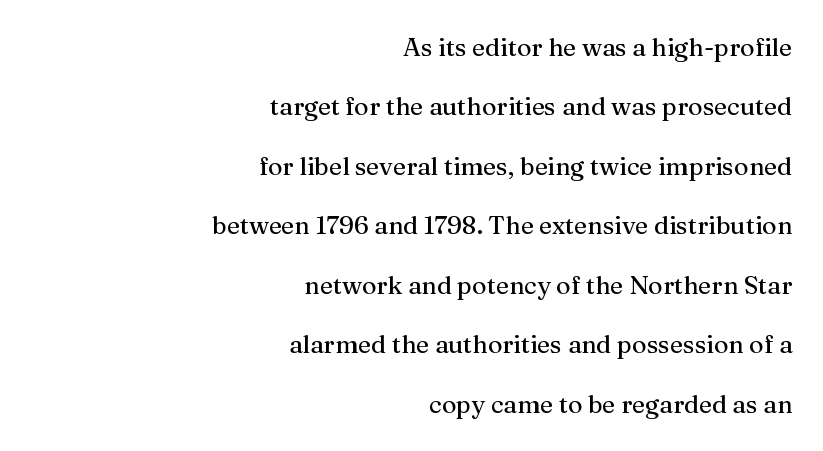
The image shows 25 px text type, upright; set right-aligned, loose line spacing (2.38x), normal letter spacing, not underlined.
